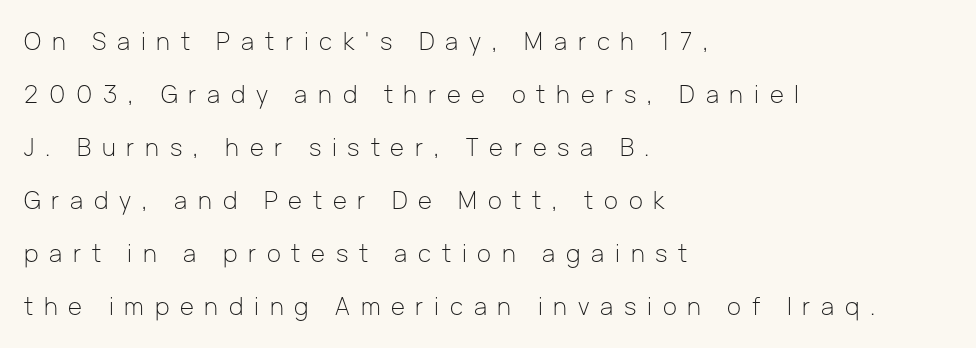
Q: Is the text bold? A: No.
Q: Is the text italic (slanted)? A: No, it is upright.
Q: Is the text underlined? A: No.
Q: How is the paragraph aligned? A: Left-aligned.
Q: Is the spacing between letters normal or unusually wide? A: Unusually wide.
Q: Is the spacing between lines tight, normal or loose? A: Loose.
